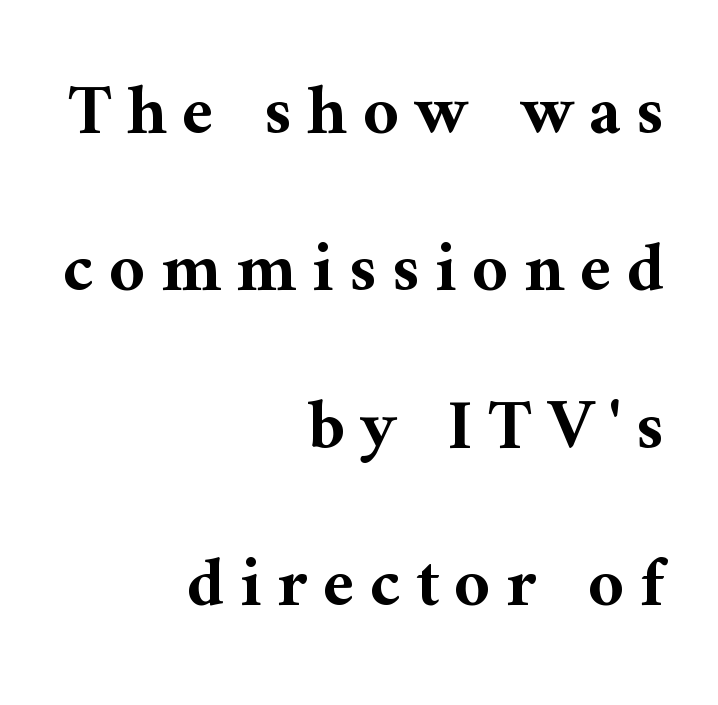
The image shows 70 px bold serif type, upright; set right-aligned, loose line spacing (2.25x), unusually wide letter spacing (+0.22 em), not underlined; medium stroke contrast and a medium x-height.
